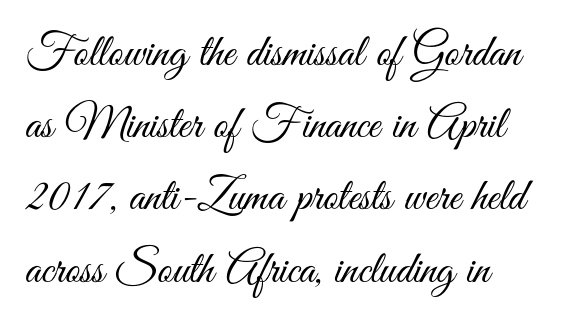
Q: Is the text bold? A: No.
Q: Is the text italic (slanted)? A: Yes.
Q: Is the typeface a serif or a sans-serif typeface? A: Sans-serif.
Q: Is the text underlined? A: No.
Q: Is the spacing between letters normal or unusually wide? A: Normal.
Q: Is the spacing between lines tight, normal or loose? A: Normal.
Q: Width (condensed, normal, or wide)? A: Condensed.
Q: Stroke contrast? A: Medium.
Q: x-height? A: Small.
Q: Monospaced? A: No.
